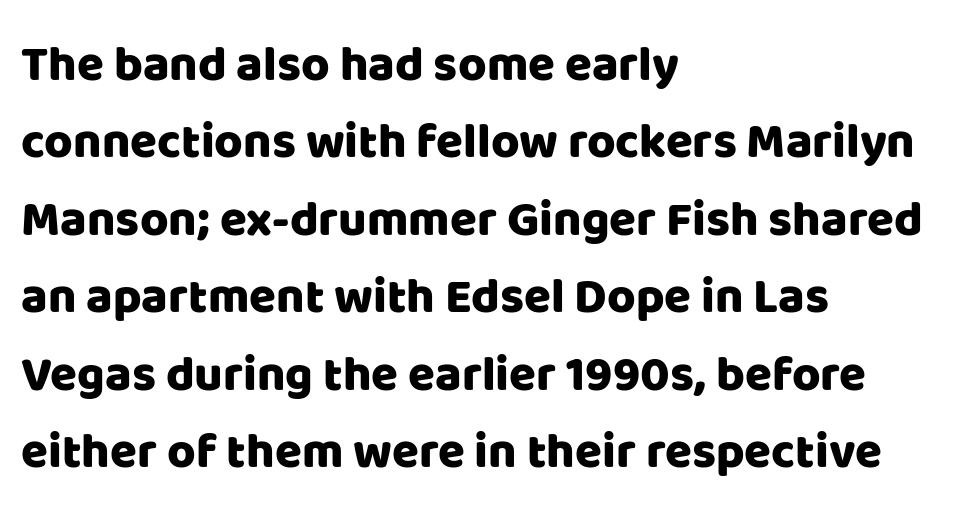
A normal amount of white space separates one row of letters from the next. Honestly, the letter spacing is just normal — you wouldn't notice it. The typeface chosen for these lines omits serifs. Varying glyph widths throughout — classic text-font behaviour. It's the straight-up-and-down kind of type. Plain, unruled lines of type.
